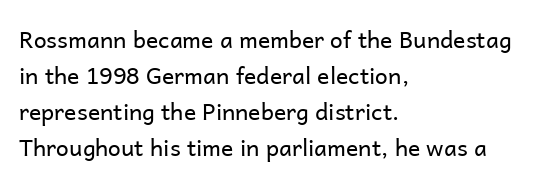
The image shows 23 px text type, upright; set left-aligned, normal line spacing (1.56x), normal letter spacing, not underlined.
